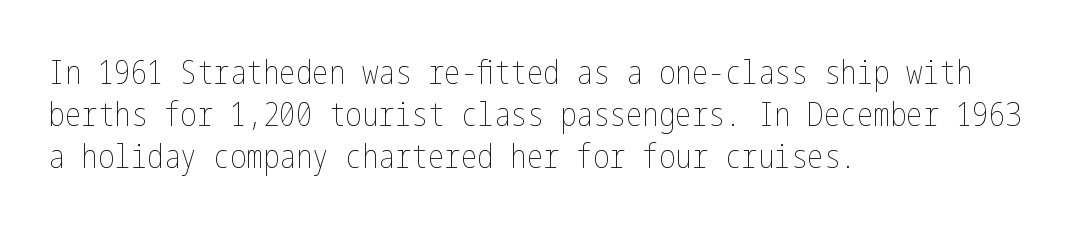
Characters follow at the spacing the type designer built in. No letter is thick-stroked: the sample isn't bold. The zone under the glyphs is completely vacant. Short and long lines alike share a common starting point at left. The rendering uses a moderate line-height, typical for paragraphs. Italic? Not at all — the glyphs are vertical.
